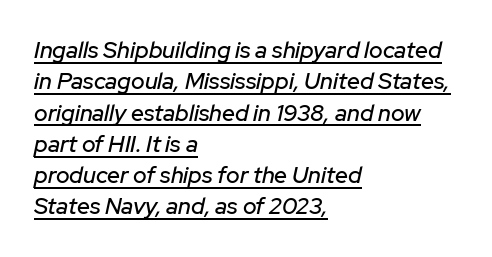
The image shows 23 px text type, italic (leaning right); set left-aligned, normal line spacing (1.36x), normal letter spacing, underlined.
